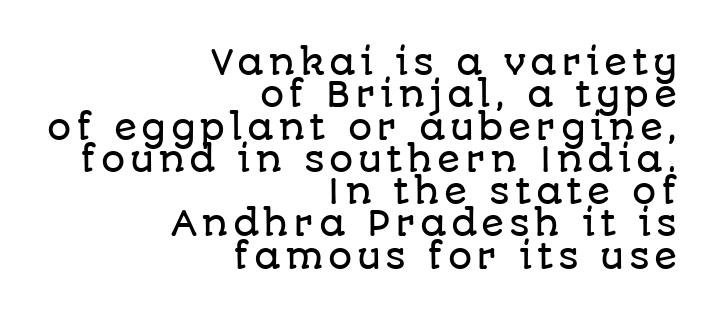
Q: Is the text italic (slanted)? A: No, it is upright.
Q: Is the typeface a serif or a sans-serif typeface? A: Sans-serif.
Q: Is the text underlined? A: No.
Q: How is the paragraph aligned? A: Right-aligned.
Q: Is the spacing between lines tight, normal or loose? A: Tight.
Q: Width (condensed, normal, or wide)? A: Normal.
Q: Stroke contrast? A: Low.
Q: x-height? A: Large.
Q: Monospaced? A: No.
